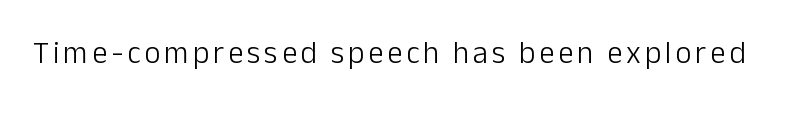
The image shows 31 px light sans-serif type, upright; set not underlined; low stroke contrast and a medium x-height.
